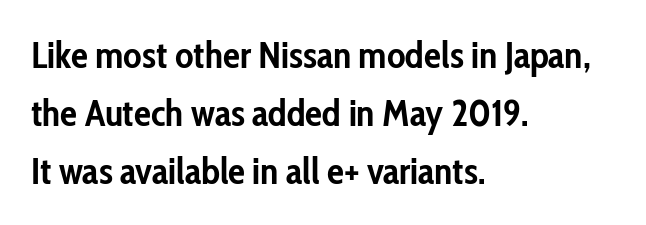
Each line starts at the same left margin while the right side varies. This is roman type, the default non-slanted kind. This sample has the flowing, uneven cadence of proportional lettering. Lines of text with bare space underneath. Letter spacing: default.
